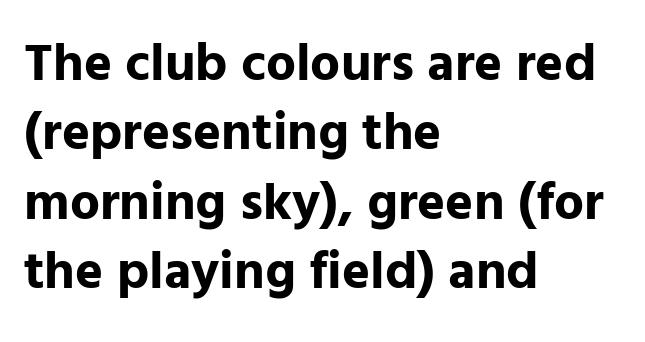
Q: Is the text bold? A: Yes.
Q: Is the text italic (slanted)? A: No, it is upright.
Q: Is the typeface a serif or a sans-serif typeface? A: Sans-serif.
Q: Is the text underlined? A: No.
Q: How is the paragraph aligned? A: Left-aligned.
Q: Is the spacing between letters normal or unusually wide? A: Normal.
Q: Is the spacing between lines tight, normal or loose? A: Normal.
Q: Width (condensed, normal, or wide)? A: Normal.
Q: Stroke contrast? A: Low.
Q: x-height? A: Medium.
Q: Monospaced? A: No.
